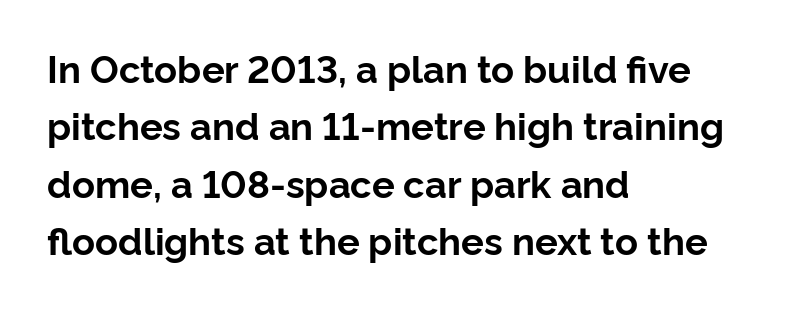
{"serif": "no", "italic": "no", "bold": "yes", "weight": "bold", "width": "normal", "stroke_contrast": "low", "x_height": "medium", "monospaced": "no", "underline": "no", "align": "left", "line_spacing": "normal", "line_spacing_ratio": 1.51, "letter_spacing": "normal", "letter_spacing_em": 0.0, "glyph_px": 38}
